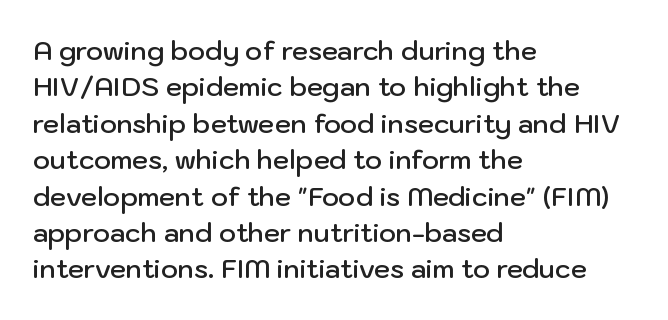
Each glyph is drawn with semibold strokes, heavier than normal yet not fully bold. Each word holds together tightly as a unit, with standard inter-letter gaps. These lines sit exactly where default settings would place them. Every row of glyphs begins at an identical x-position on the left.
